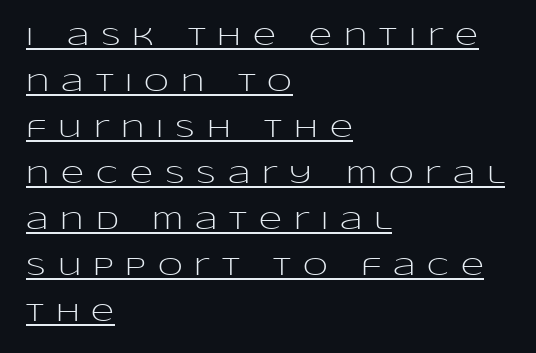
{"italic": "no", "bold": "no", "underline": "yes", "align": "left", "line_spacing_ratio": 1.84, "letter_spacing": "wide", "letter_spacing_em": 0.48, "glyph_px": 25}
